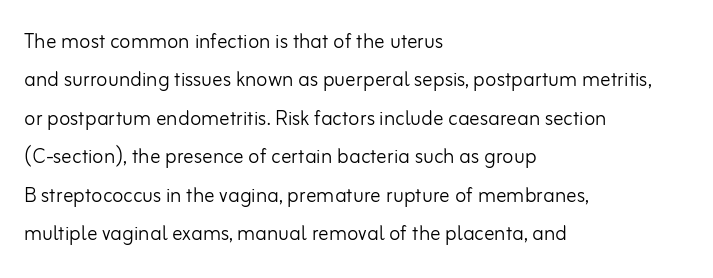
Q: Is the text bold? A: No.
Q: Is the text italic (slanted)? A: No, it is upright.
Q: Is the text underlined? A: No.
Q: How is the paragraph aligned? A: Left-aligned.
Q: Is the spacing between letters normal or unusually wide? A: Normal.
Q: Is the spacing between lines tight, normal or loose? A: Normal.
